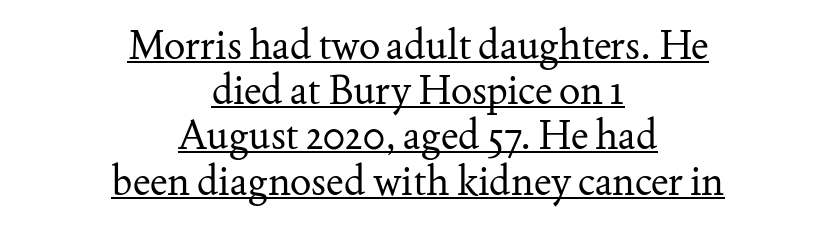
Cramped leading. No letter is thick-stroked: the sample isn't bold. A student would call this center alignment; a typographer would say set centered. No extra tracking has been applied to these lines. You can see a thin bar hugging the bottom of the glyphs.
